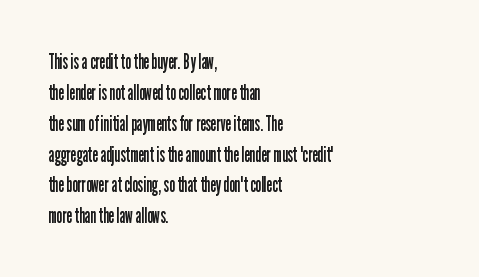
{"italic": "no", "bold": "no", "underline": "no", "align": "left", "line_spacing": "normal", "line_spacing_ratio": 1.47, "letter_spacing": "normal", "letter_spacing_em": 0.0, "glyph_px": 21}
